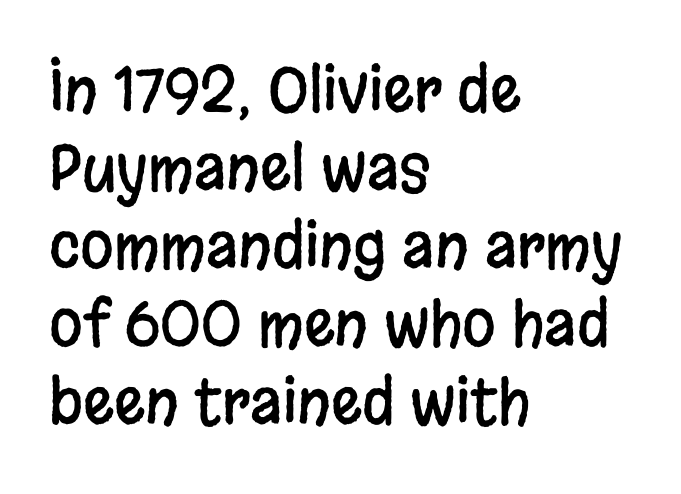
{"serif": "no", "italic": "no", "width": "condensed", "stroke_contrast": "low", "x_height": "large", "monospaced": "no", "underline": "no", "align": "left", "line_spacing": "normal", "line_spacing_ratio": 1.28, "letter_spacing": "normal", "letter_spacing_em": 0.0, "glyph_px": 61}
